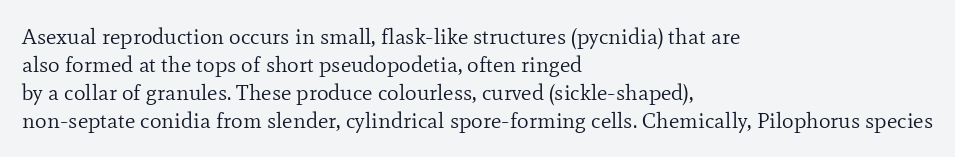
The image shows 22 px text type, upright; set left-aligned, normal line spacing (1.28x), normal letter spacing, not underlined.
